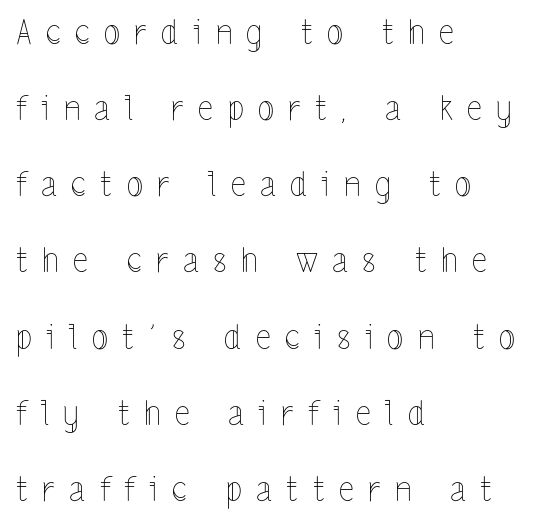
Students, observe: this is what heavily led, spacious text looks like. The lines in this sample share a left origin and differ only in where they stop. Each letter keeps its own natural width here, so spacing adapts to shape. Decoration check: the copy has no underline.
